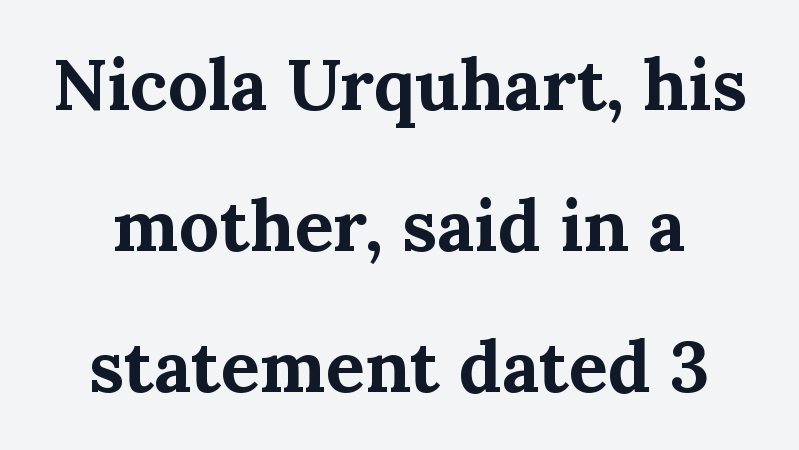
{"serif": "yes", "italic": "no", "bold": "yes", "weight": "bold", "width": "normal", "stroke_contrast": "medium", "x_height": "medium", "monospaced": "no", "underline": "no", "line_spacing": "loose", "line_spacing_ratio": 1.96, "letter_spacing": "normal", "letter_spacing_em": 0.0, "glyph_px": 72}
